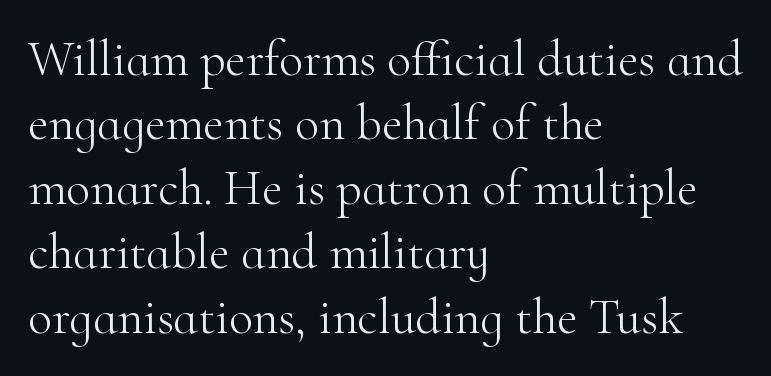
Think of a printed novel: that variable character pitch is what you see here. Nobody drew a line under any word here. You can tell it's not italic because the verticals are truly vertical. Vertical spacing — default. The designer went with a serif here, giving each stem small feet.
